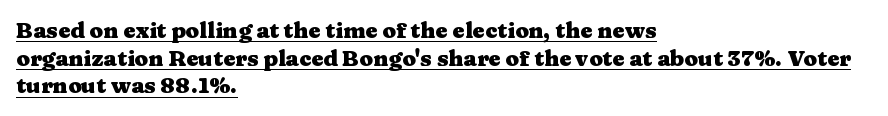
{"italic": "no", "bold": "yes", "underline": "yes", "align": "left", "line_spacing": "normal", "line_spacing_ratio": 1.26, "letter_spacing": "normal", "letter_spacing_em": 0.0, "glyph_px": 22}
